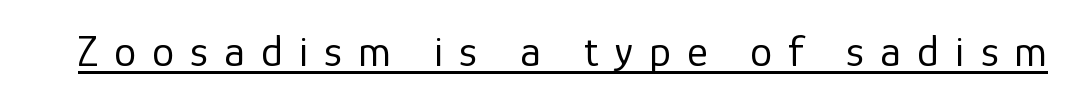
Q: Is the text bold? A: No.
Q: Is the text italic (slanted)? A: No, it is upright.
Q: Is the typeface a serif or a sans-serif typeface? A: Sans-serif.
Q: Is the text underlined? A: Yes.
Q: Is the spacing between letters normal or unusually wide? A: Unusually wide.
Q: Width (condensed, normal, or wide)? A: Normal.
Q: Stroke contrast? A: Low.
Q: x-height? A: Medium.
Q: Monospaced? A: No.
